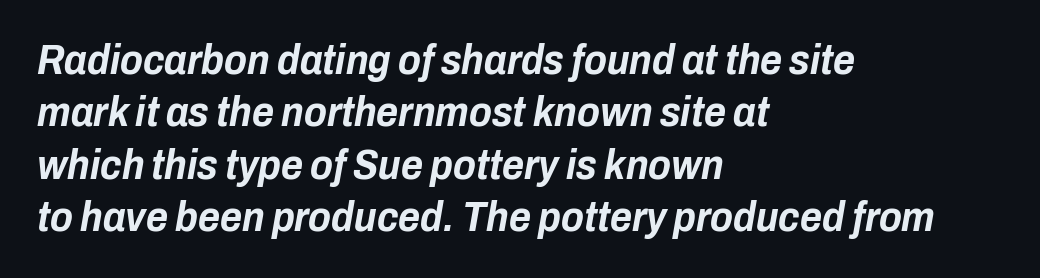
{"italic": "yes", "lean": "right", "slant_degrees": 10, "bold": "yes", "weight": "bold", "width": "condensed", "stroke_contrast": "low", "x_height": "medium", "monospaced": "no", "underline": "no", "align": "left", "line_spacing": "normal", "line_spacing_ratio": 1.25, "letter_spacing": "normal", "letter_spacing_em": 0.0, "glyph_px": 42}
